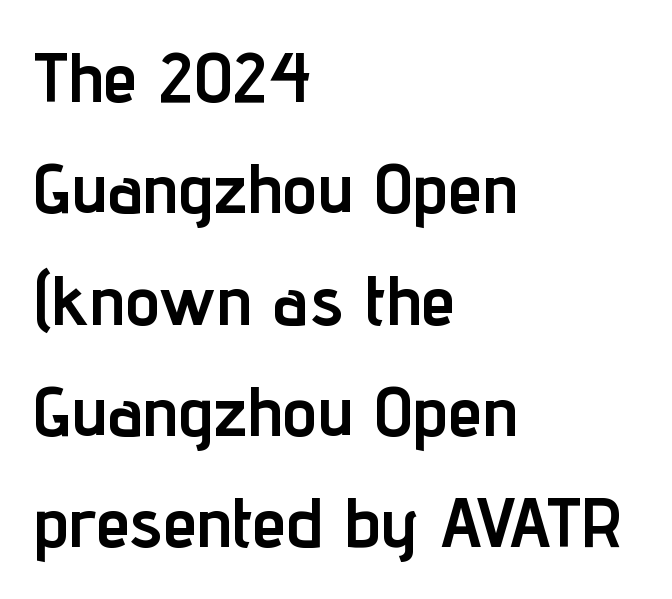
{"serif": "no", "italic": "no", "bold": "yes", "weight": "semibold", "width": "condensed", "stroke_contrast": "low", "x_height": "medium", "monospaced": "no", "underline": "no", "align": "left", "line_spacing": "normal", "line_spacing_ratio": 1.59, "letter_spacing": "normal", "letter_spacing_em": 0.0, "glyph_px": 70}
